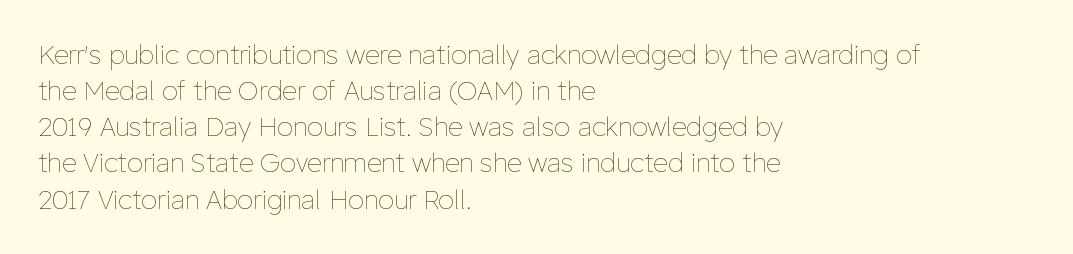
{"italic": "no", "bold": "no", "underline": "no", "align": "left", "line_spacing": "normal", "line_spacing_ratio": 1.39, "letter_spacing": "normal", "letter_spacing_em": 0.0, "glyph_px": 26}
